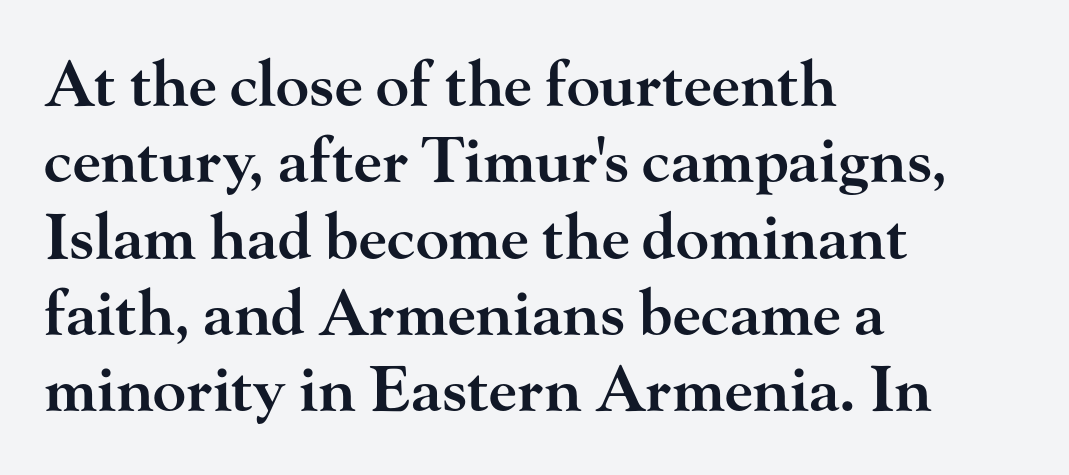
The image shows 62 px semibold, wide serif type, upright; set left-aligned, line spacing 1.23x, normal letter spacing, not underlined; high stroke contrast and a small x-height.
